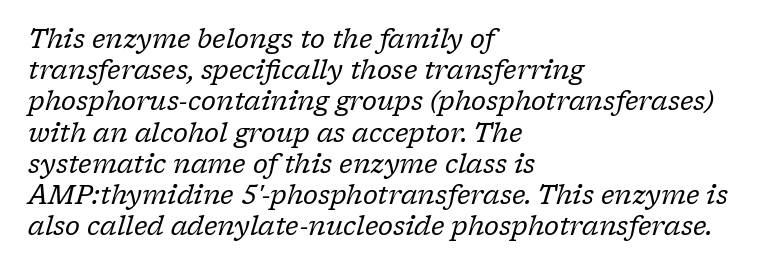
Q: Is the text bold? A: No.
Q: Is the text italic (slanted)? A: Yes, it leans right by about 17 degrees.
Q: Is the text underlined? A: No.
Q: How is the paragraph aligned? A: Left-aligned.
Q: Is the spacing between letters normal or unusually wide? A: Normal.
